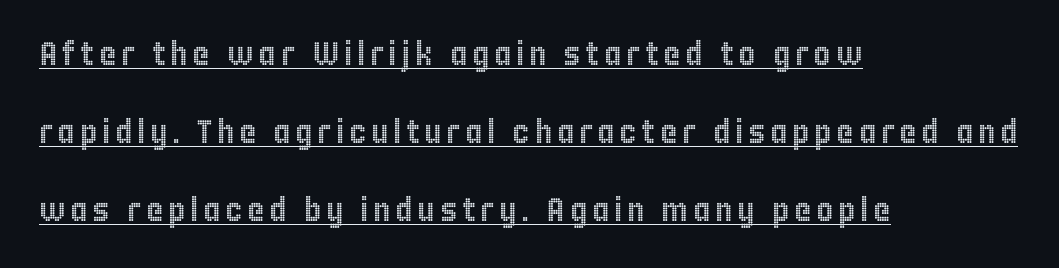
The image shows 33 px condensed type, upright; set left-aligned, loose line spacing (2.36x), underlined; a large x-height.
